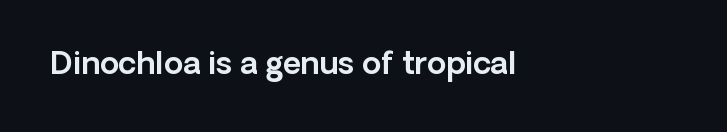
{"serif": "no", "italic": "no", "width": "normal", "x_height": "medium", "monospaced": "no", "underline": "no", "align": "left", "letter_spacing": "normal", "letter_spacing_em": 0.0, "glyph_px": 31}
